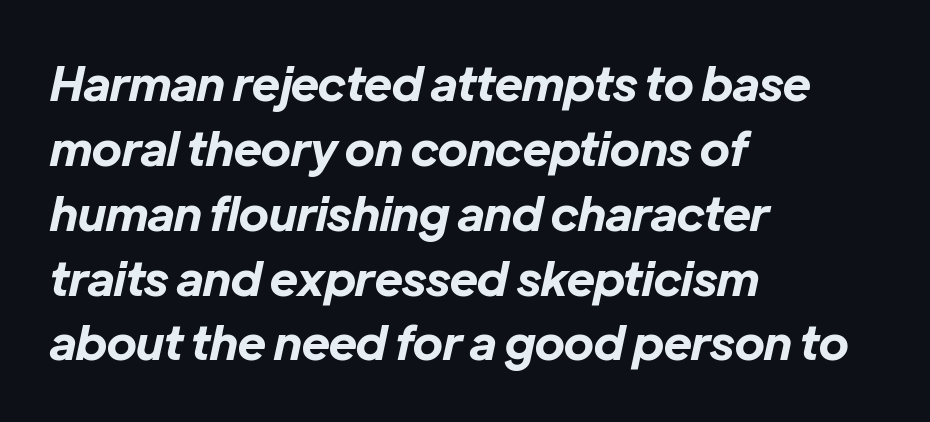
The image shows 47 px bold type, italic (leaning right); set left-aligned, normal line spacing (1.38x), normal letter spacing, not underlined; low stroke contrast and a medium x-height.
